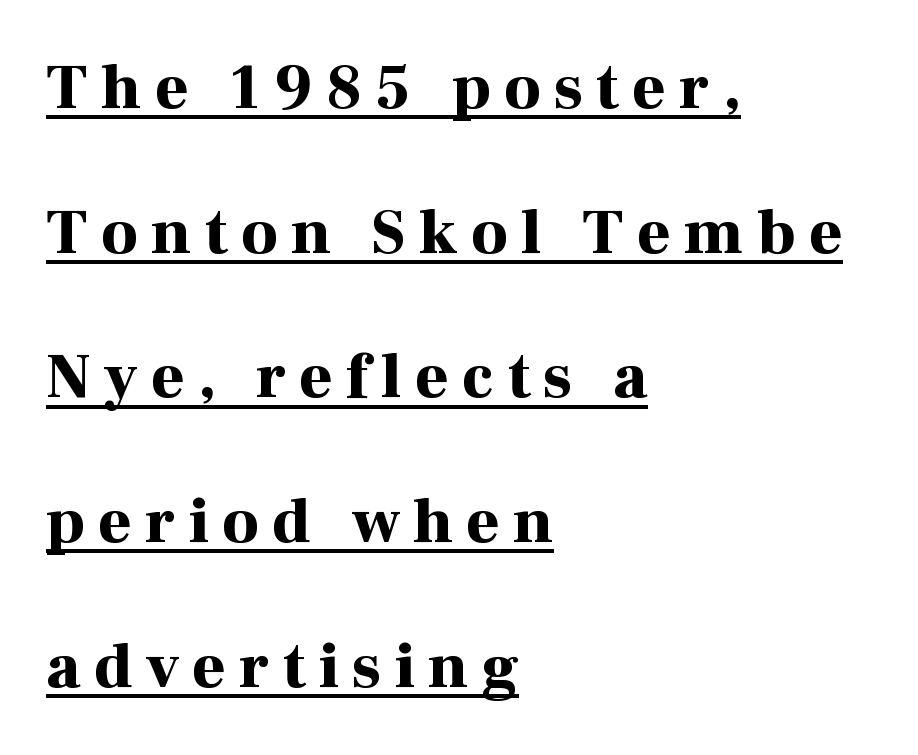
The image shows 64 px bold serif type, upright; set left-aligned, loose line spacing (2.26x), unusually wide letter spacing (+0.21 em), underlined; high stroke contrast and a medium x-height.
